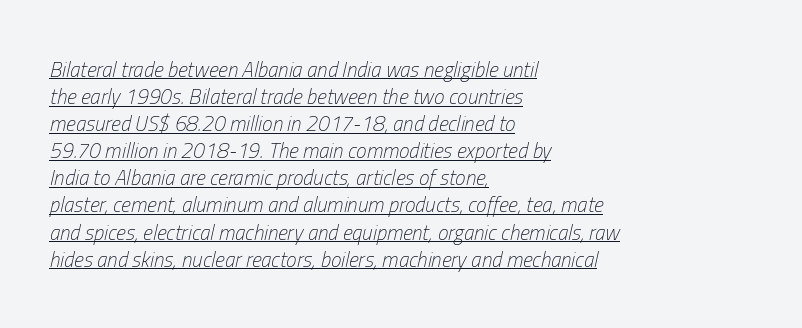
Q: Is the text bold? A: No.
Q: Is the text italic (slanted)? A: Yes, it leans right by about 13 degrees.
Q: Is the text underlined? A: Yes.
Q: How is the paragraph aligned? A: Left-aligned.
Q: Is the spacing between letters normal or unusually wide? A: Normal.
Q: Is the spacing between lines tight, normal or loose? A: Normal.
